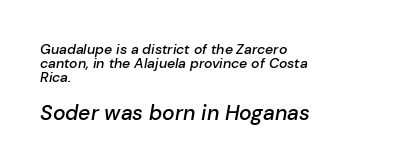
{"italic": "yes", "lean": "right", "slant_degrees": 10, "bold": "semi", "underline": "no", "align": "left", "line_spacing": "tight", "line_spacing_ratio": 1.01, "letter_spacing": "normal", "letter_spacing_em": 0.0, "larger_block": "second", "size_ratio": 1.5, "glyph_px": 21}
